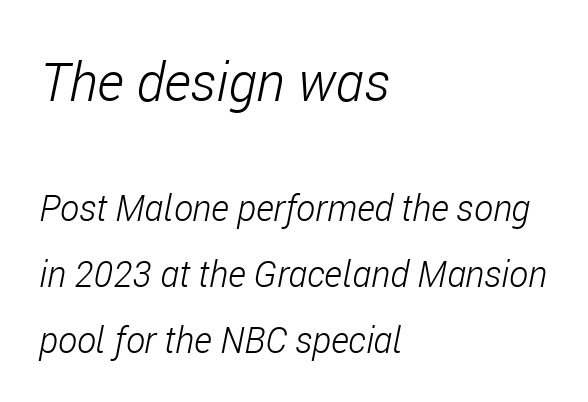
{"italic": "yes", "lean": "right", "slant_degrees": 11, "bold": "no", "weight": "light", "width": "condensed", "stroke_contrast": "low", "x_height": "medium", "monospaced": "no", "underline": "no", "align": "left", "line_spacing_ratio": 1.82, "letter_spacing": "normal", "letter_spacing_em": 0.0, "larger_block": "first", "size_ratio": 1.5, "glyph_px": 54}
